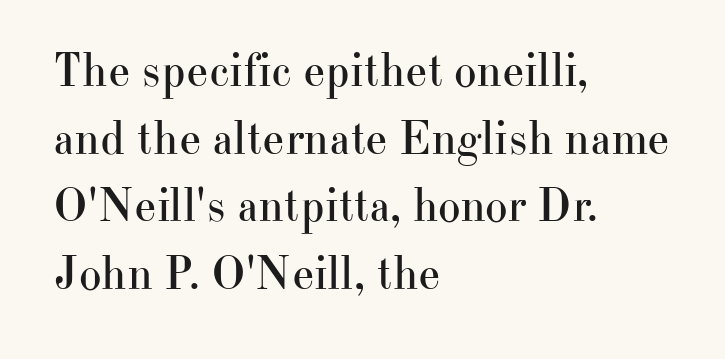
{"serif": "yes", "italic": "no", "bold": "no", "weight": "regular", "width": "normal", "stroke_contrast": "high", "x_height": "small", "monospaced": "no", "underline": "no", "align": "left", "line_spacing": "normal", "line_spacing_ratio": 1.41, "letter_spacing": "normal", "letter_spacing_em": 0.0, "glyph_px": 48}
